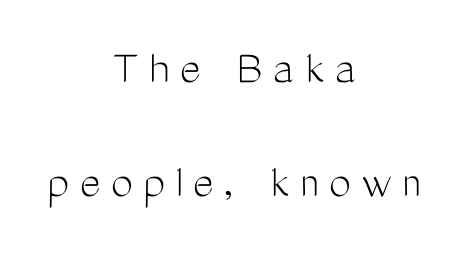
Someone cranked the tracking dial way up on this one. Vertical strokes here are truly vertical. Loosely led — the rows are spread out. Each letter's strokes conclude bluntly, with no projecting serifs. Glance below the letters and you will spot only blank space.
